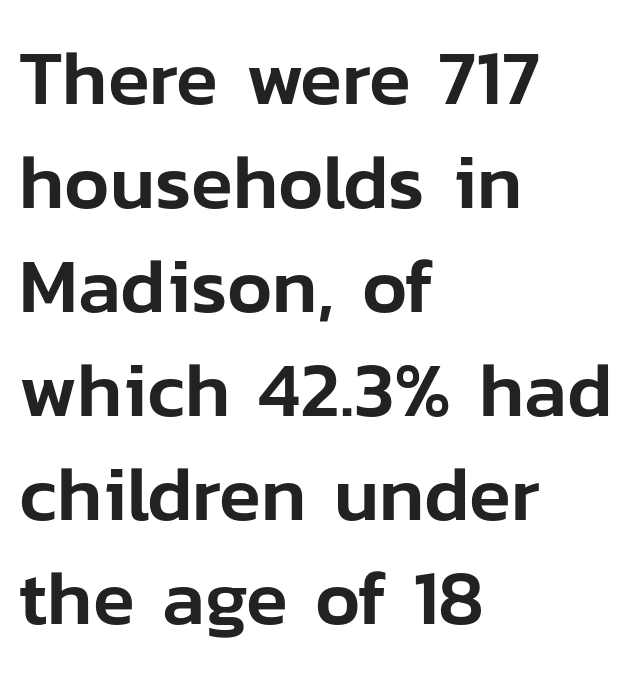
Q: Is the text italic (slanted)? A: No, it is upright.
Q: Is the typeface a serif or a sans-serif typeface? A: Sans-serif.
Q: Is the text underlined? A: No.
Q: How is the paragraph aligned? A: Left-aligned.
Q: Is the spacing between letters normal or unusually wide? A: Normal.
Q: Is the spacing between lines tight, normal or loose? A: Normal.
Q: Width (condensed, normal, or wide)? A: Normal.
Q: Stroke contrast? A: Low.
Q: x-height? A: Medium.
Q: Monospaced? A: No.
